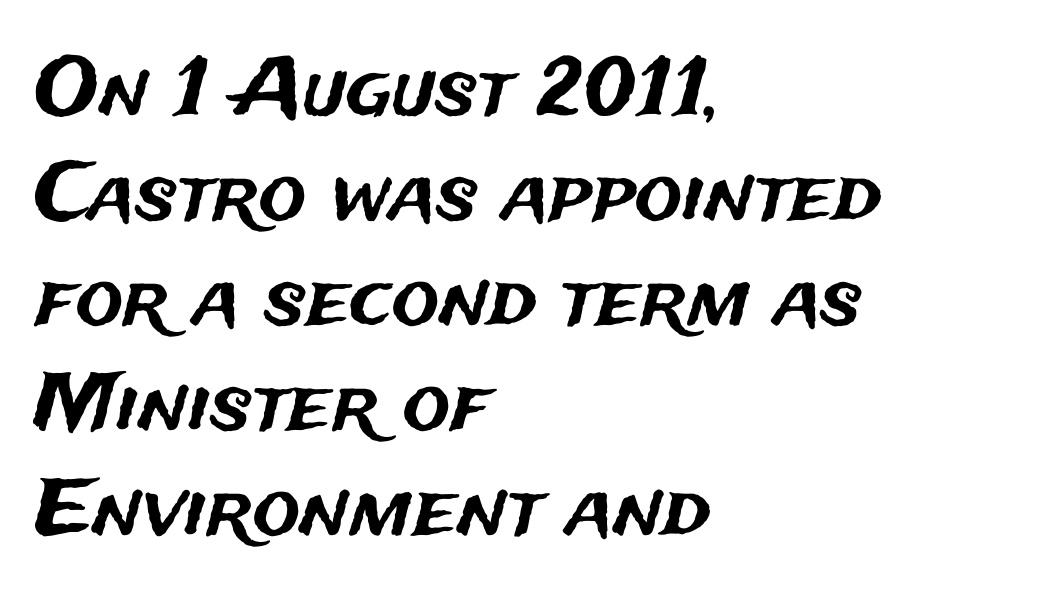
Q: Is the text italic (slanted)? A: Yes.
Q: Is the typeface a serif or a sans-serif typeface? A: Sans-serif.
Q: Is the text underlined? A: No.
Q: How is the paragraph aligned? A: Left-aligned.
Q: Is the spacing between letters normal or unusually wide? A: Normal.
Q: Is the spacing between lines tight, normal or loose? A: Normal.
Q: Width (condensed, normal, or wide)? A: Normal.
Q: Stroke contrast? A: Medium.
Q: x-height? A: Medium.
Q: Monospaced? A: No.
